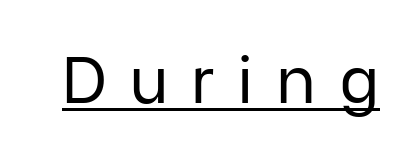
Q: Is the text bold? A: No.
Q: Is the text italic (slanted)? A: No, it is upright.
Q: Is the typeface a serif or a sans-serif typeface? A: Sans-serif.
Q: Is the text underlined? A: Yes.
Q: Is the spacing between letters normal or unusually wide? A: Unusually wide.
Q: Width (condensed, normal, or wide)? A: Normal.
Q: Stroke contrast? A: Low.
Q: x-height? A: Medium.
Q: Monospaced? A: No.
